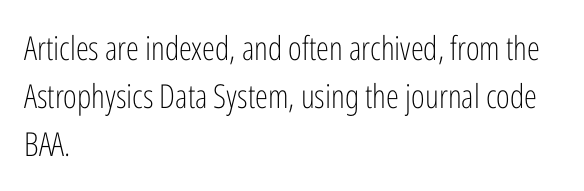
The typeface chosen for these lines omits serifs. Every stem runs plumb, perpendicular to the baseline. Which margin do the lines hug? The left one — the right edge is uneven. Underlining? Definitely not there. Summary of weight: not heavy and not bold.
